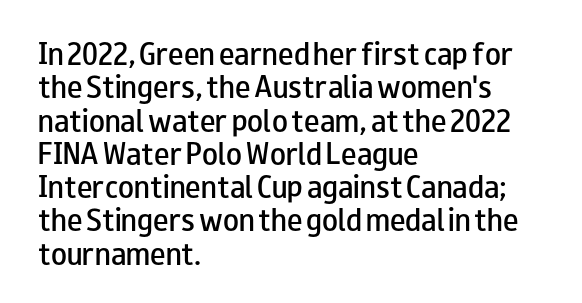
The image shows 26 px text type, upright; set left-aligned, normal line spacing (1.28x), normal letter spacing, not underlined.
